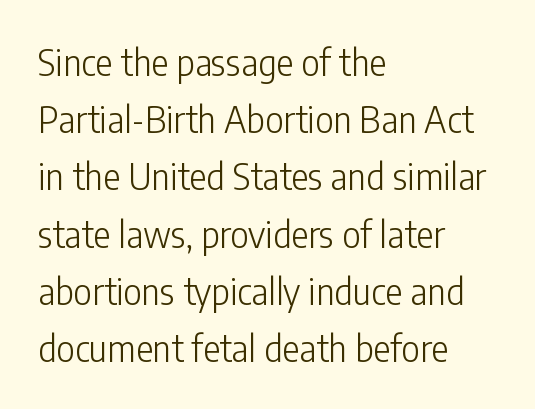
The image shows 36 px light, condensed sans-serif type, upright; set left-aligned, normal line spacing (1.59x), normal letter spacing, not underlined; low stroke contrast and a medium x-height.
